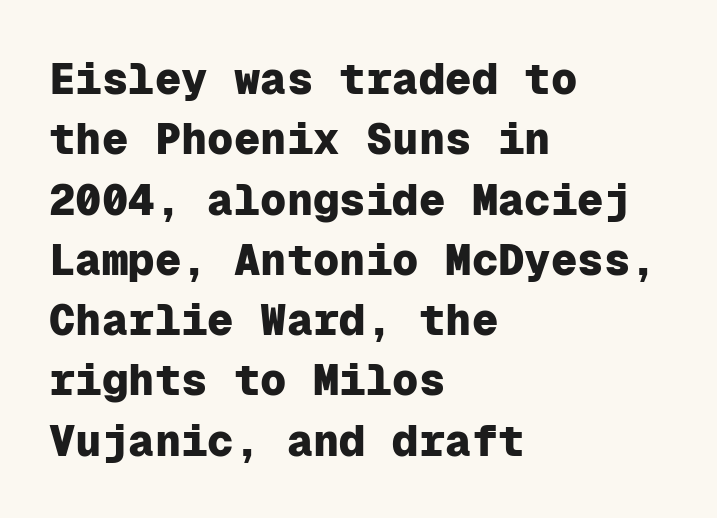
Whoever set this chose a conventional vertical rhythm. The face used here is monospaced, like something from a code editor. Leftover space on each line is placed entirely after the last word. Letter spacing: default. Posture: vertical. Does the weight exceed regular? Yes, all the way to bold.
